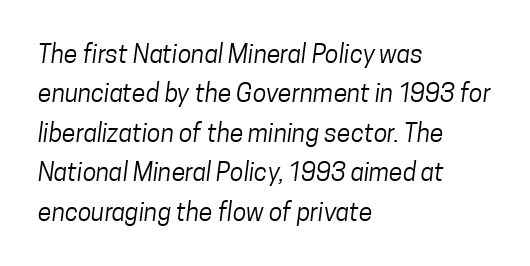
{"bold": "no", "underline": "no", "align": "left", "line_spacing": "normal", "line_spacing_ratio": 1.58, "letter_spacing": "normal", "letter_spacing_em": 0.0, "glyph_px": 25}
